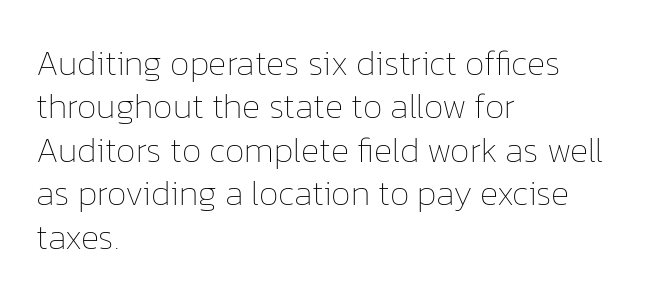
{"italic": "no", "bold": "no", "weight": "thin", "width": "normal", "stroke_contrast": "low", "x_height": "medium", "monospaced": "no", "underline": "no", "align": "left", "line_spacing_ratio": 1.24, "letter_spacing": "normal", "letter_spacing_em": 0.0, "glyph_px": 35}
